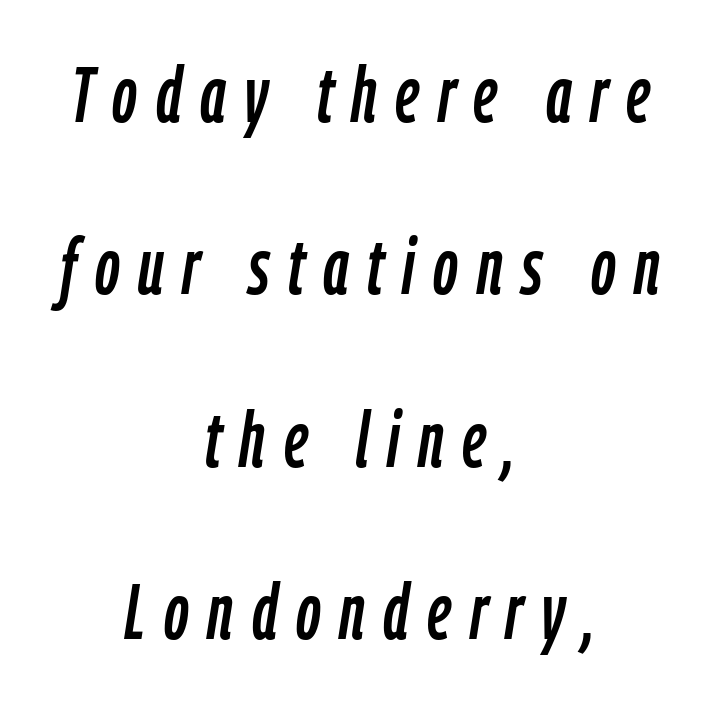
Q: Is the text italic (slanted)? A: Yes, it leans right by about 9 degrees.
Q: Is the text underlined? A: No.
Q: How is the paragraph aligned? A: Centered.
Q: Is the spacing between letters normal or unusually wide? A: Unusually wide.
Q: Is the spacing between lines tight, normal or loose? A: Loose.
Q: Width (condensed, normal, or wide)? A: Condensed.
Q: Stroke contrast? A: Low.
Q: x-height? A: Medium.
Q: Monospaced? A: No.
